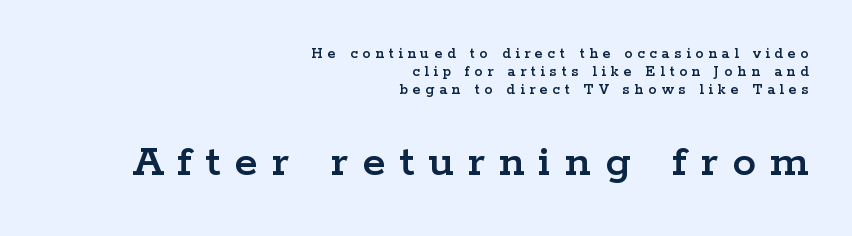
Small tapered or slab feet sit at the stroke ends, so this counts as serif. Larger block? The one below; the one above is distinctly smaller. Reading down the block, your eye finds every line finishing at a fixed right position. Each letter keeps its own natural width here, so spacing adapts to shape. The letters are spread apart with noticeably loose tracking.
